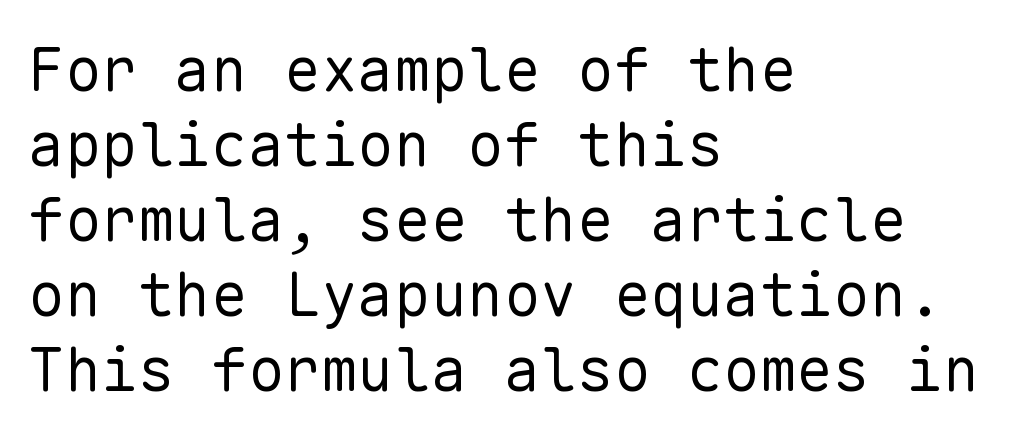
The strokes carry an ordinary text weight at most. Do the letters lean? They stand straight. Fixed-width glyphs throughout — classic coding-font behaviour. Nope, no serifs anywhere on these letters.
